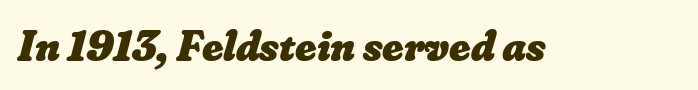
These lines are rendered in a variable-pitch font. Words float on clear page, feet unadorned. Caption: bold face, heavy strokes. This sample uses plain, unmodified letter spacing.
